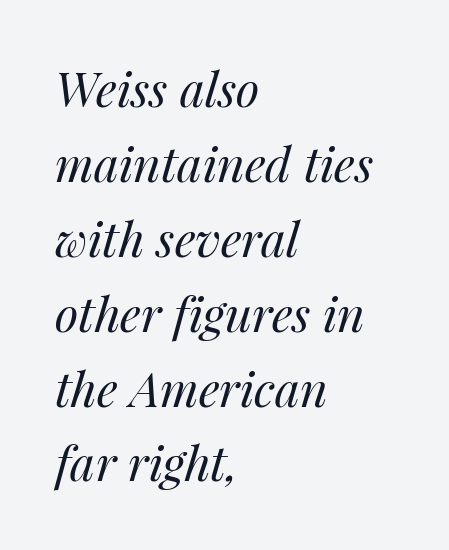
{"italic": "yes", "lean": "right", "slant_degrees": 14, "bold": "no", "weight": "regular", "width": "normal", "stroke_contrast": "medium", "x_height": "medium", "monospaced": "no", "underline": "no", "align": "left", "line_spacing": "normal", "line_spacing_ratio": 1.56, "letter_spacing": "normal", "letter_spacing_em": 0.0, "glyph_px": 48}
